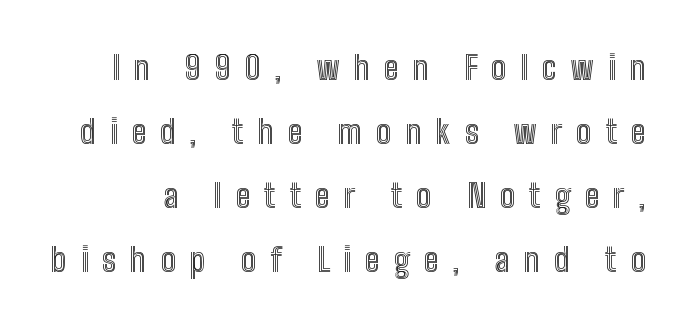
Q: Is the text italic (slanted)? A: No, it is upright.
Q: Is the text underlined? A: No.
Q: Is the spacing between letters normal or unusually wide? A: Unusually wide.
Q: Is the spacing between lines tight, normal or loose? A: Loose.
Q: Width (condensed, normal, or wide)? A: Condensed.
Q: x-height? A: Medium.
Q: Monospaced? A: No.
